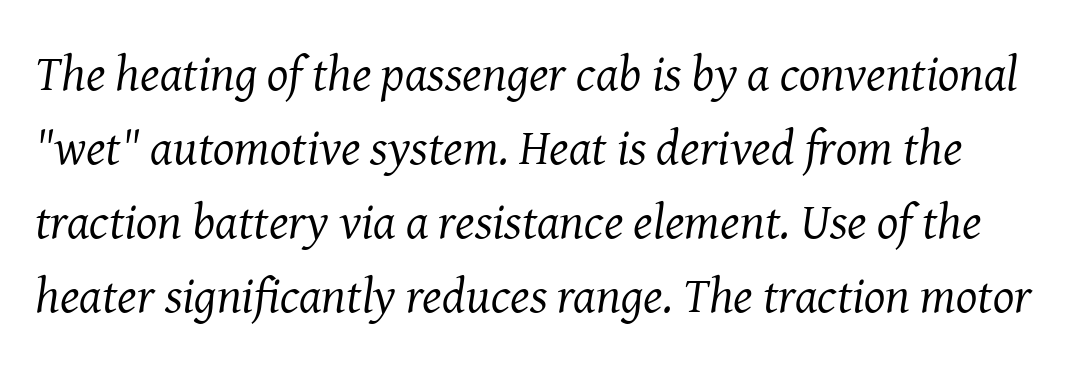
Q: Is the text bold? A: No.
Q: Is the text italic (slanted)? A: Yes, it leans right by about 8 degrees.
Q: Is the typeface a serif or a sans-serif typeface? A: Serif.
Q: Is the text underlined? A: No.
Q: Is the spacing between letters normal or unusually wide? A: Normal.
Q: Is the spacing between lines tight, normal or loose? A: Normal.
Q: Width (condensed, normal, or wide)? A: Normal.
Q: Stroke contrast? A: Medium.
Q: x-height? A: Medium.
Q: Monospaced? A: No.
